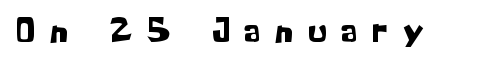
{"serif": "no", "italic": "no", "width": "normal", "stroke_contrast": "low", "x_height": "medium", "monospaced": "no", "underline": "no", "letter_spacing": "wide", "letter_spacing_em": 0.41, "glyph_px": 36}
